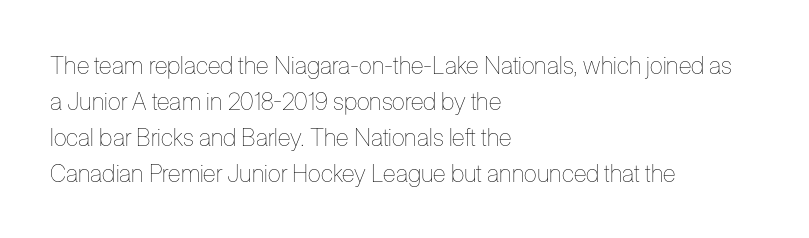
There is no visible air inserted between adjacent glyphs. The rendering anchors every line to the left-hand side. Counters stay open thanks to moderate or lighter strokes. Is there much room between lines? A standard amount, neither cramped nor airy. Type without underlining.
